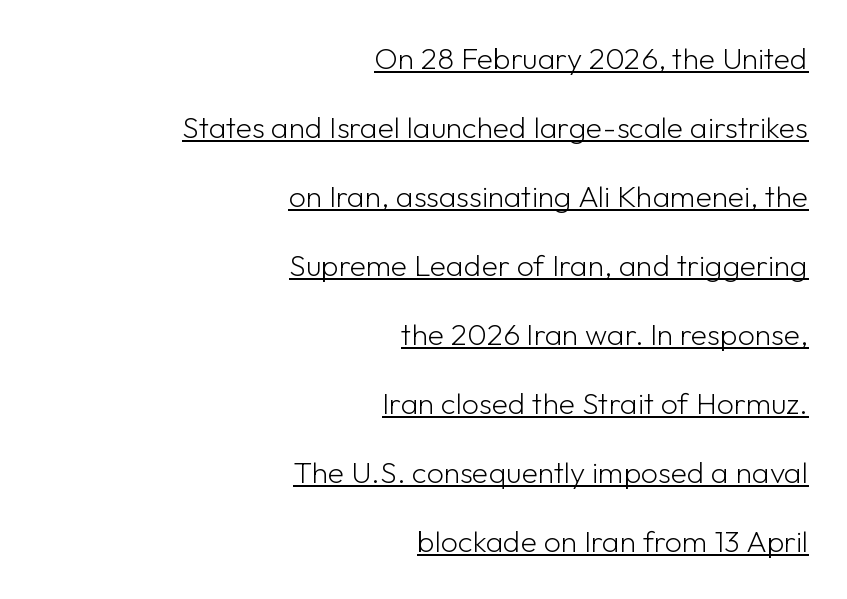
Q: Is the text bold? A: No.
Q: Is the text italic (slanted)? A: No, it is upright.
Q: Is the typeface a serif or a sans-serif typeface? A: Sans-serif.
Q: Is the text underlined? A: Yes.
Q: How is the paragraph aligned? A: Right-aligned.
Q: Is the spacing between letters normal or unusually wide? A: Normal.
Q: Is the spacing between lines tight, normal or loose? A: Loose.
Q: Width (condensed, normal, or wide)? A: Normal.
Q: Stroke contrast? A: Low.
Q: x-height? A: Medium.
Q: Monospaced? A: No.
